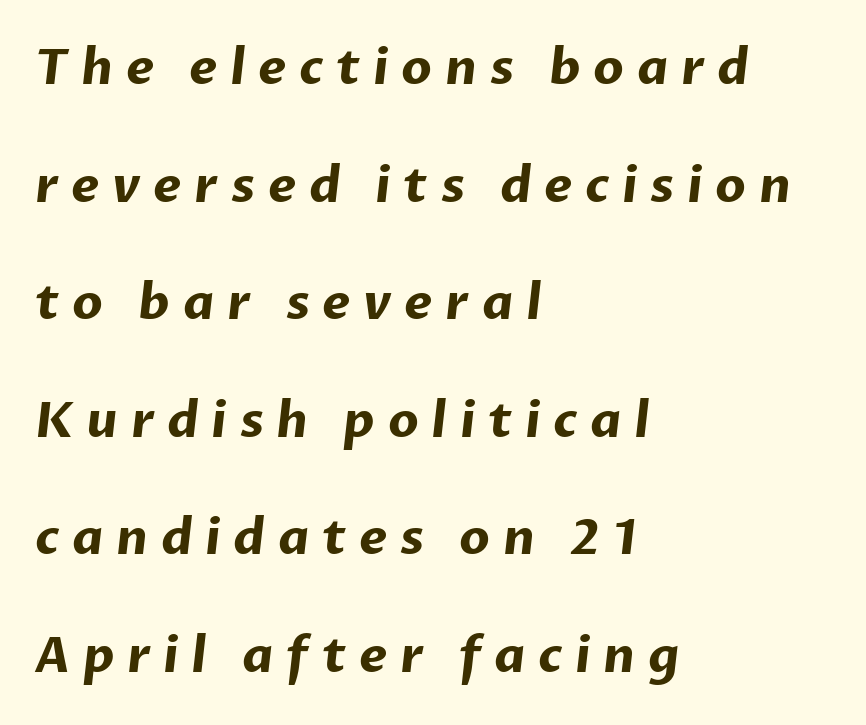
Q: Is the text bold? A: Yes.
Q: Is the typeface a serif or a sans-serif typeface? A: Sans-serif.
Q: Is the text underlined? A: No.
Q: How is the paragraph aligned? A: Left-aligned.
Q: Is the spacing between letters normal or unusually wide? A: Unusually wide.
Q: Is the spacing between lines tight, normal or loose? A: Loose.
Q: Width (condensed, normal, or wide)? A: Normal.
Q: Stroke contrast? A: Low.
Q: x-height? A: Medium.
Q: Monospaced? A: No.
